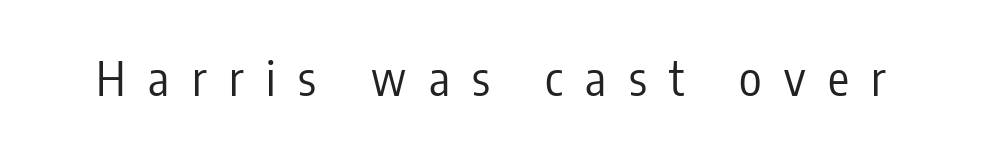
The letters look calm and open, with moderate or lighter stems. The letters stand upright; this is a roman face. Examine the stroke ends and you'll find no serifs. There is plenty of visible air inserted between adjacent glyphs. Each row of text sits above clean, open space. Proportional: the letters do not fall into vertical columns.
